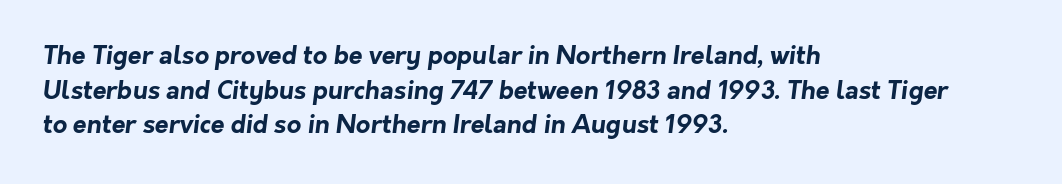
Q: Is the text bold? A: Yes.
Q: Is the text underlined? A: No.
Q: How is the paragraph aligned? A: Left-aligned.
Q: Is the spacing between letters normal or unusually wide? A: Normal.
Q: Is the spacing between lines tight, normal or loose? A: Normal.
